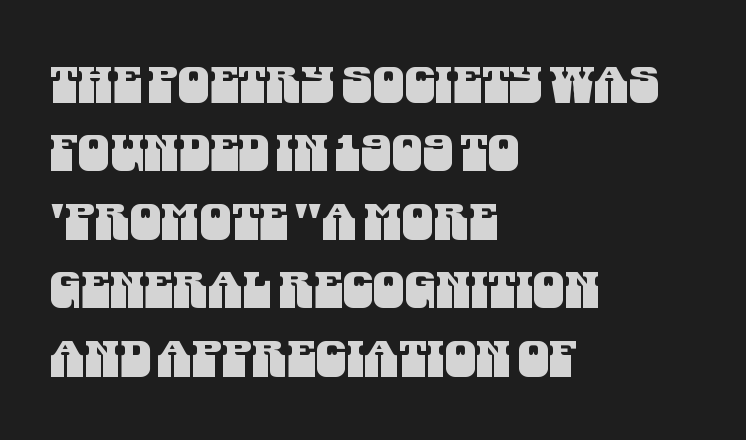
The image shows 50 px condensed sans-serif type; set left-aligned, normal line spacing (1.37x), normal letter spacing, not underlined; medium stroke contrast and a large x-height.
